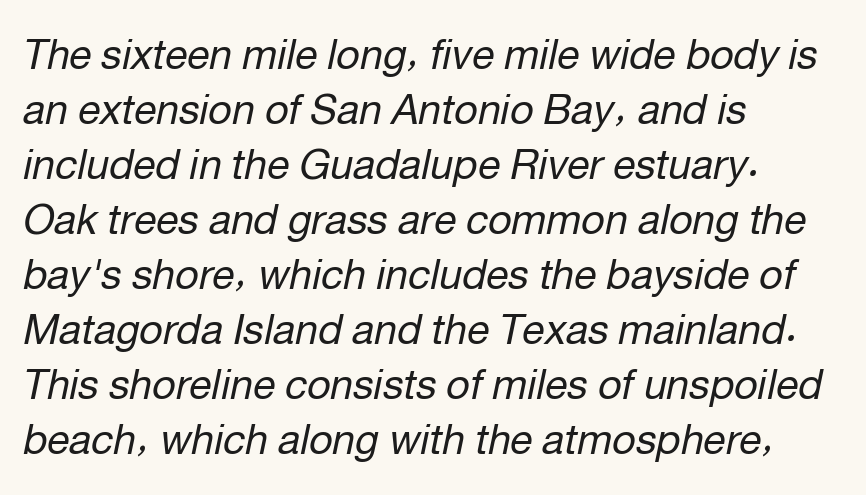
The image shows 41 px regular-weight type, italic (leaning right); set left-aligned, normal line spacing (1.34x), normal letter spacing, not underlined; low stroke contrast and a medium x-height.
